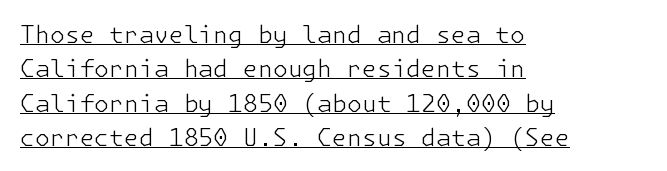
Ordinary non-slanted type is in use. The face used here appears with an underline applied. Here the glyphs are tracked normally, forming tight word shapes. The passage shown stacks its lines at a standard gap. Counters stay open thanks to moderate or lighter strokes. Line starts are locked; line ends wander.
